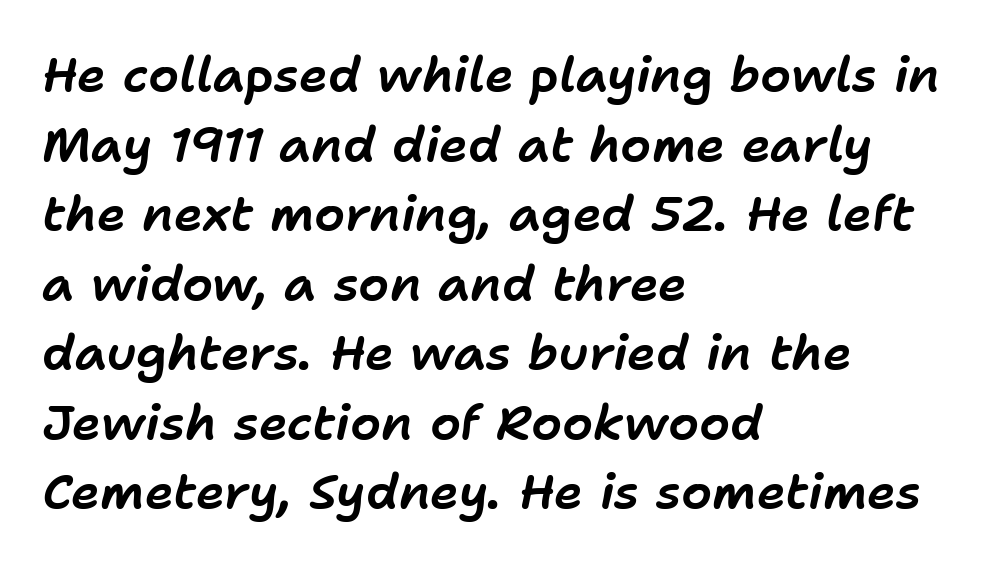
{"italic": "yes", "lean": "right", "slant_degrees": 11, "width": "normal", "stroke_contrast": "low", "x_height": "medium", "monospaced": "no", "underline": "no", "align": "left", "line_spacing": "normal", "line_spacing_ratio": 1.42, "letter_spacing": "normal", "letter_spacing_em": 0.0, "glyph_px": 49}
